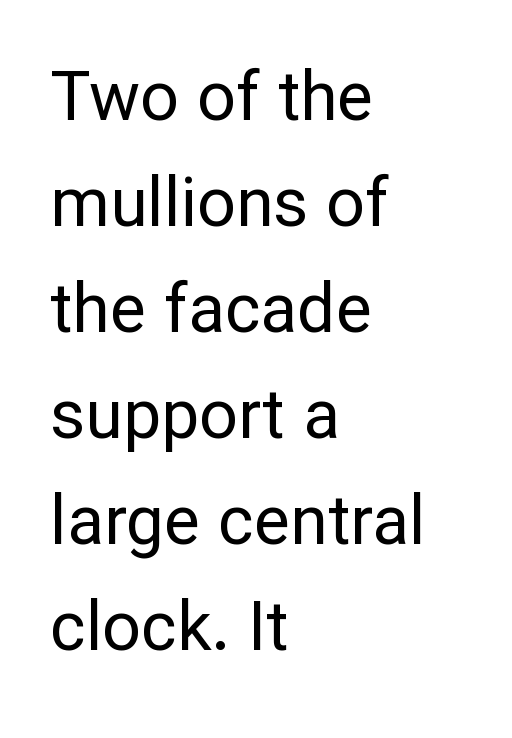
{"serif": "no", "italic": "no", "bold": "no", "weight": "regular", "width": "normal", "stroke_contrast": "low", "x_height": "medium", "monospaced": "no", "underline": "no", "align": "left", "line_spacing": "normal", "line_spacing_ratio": 1.56, "letter_spacing": "normal", "letter_spacing_em": 0.0, "glyph_px": 68}
